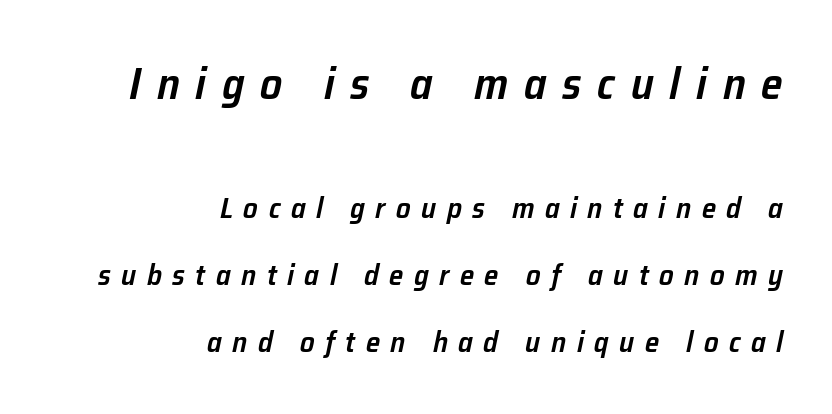
Q: Is the text bold? A: Semi-bold.
Q: Is the text italic (slanted)? A: Yes, it leans right by about 12 degrees.
Q: Is the text underlined? A: No.
Q: How is the paragraph aligned? A: Right-aligned.
Q: Is the spacing between letters normal or unusually wide? A: Unusually wide.
Q: Is the spacing between lines tight, normal or loose? A: Loose.
Q: Which block of text is set in a larger size, the first (top) or the second (bottom)? A: The first (top) one.
Q: Width (condensed, normal, or wide)? A: Normal.
Q: Stroke contrast? A: Low.
Q: x-height? A: Medium.
Q: Monospaced? A: No.
